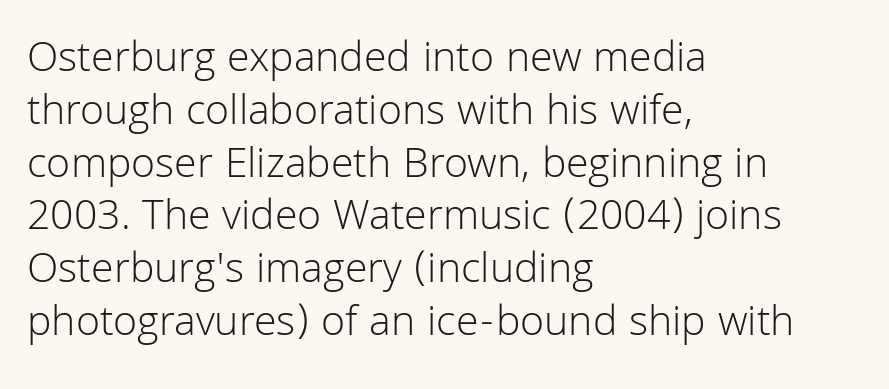
Q: Is the text bold? A: No.
Q: Is the text italic (slanted)? A: No, it is upright.
Q: Is the typeface a serif or a sans-serif typeface? A: Sans-serif.
Q: Is the text underlined? A: No.
Q: How is the paragraph aligned? A: Left-aligned.
Q: Is the spacing between letters normal or unusually wide? A: Normal.
Q: Width (condensed, normal, or wide)? A: Normal.
Q: Stroke contrast? A: Low.
Q: x-height? A: Medium.
Q: Monospaced? A: No.
